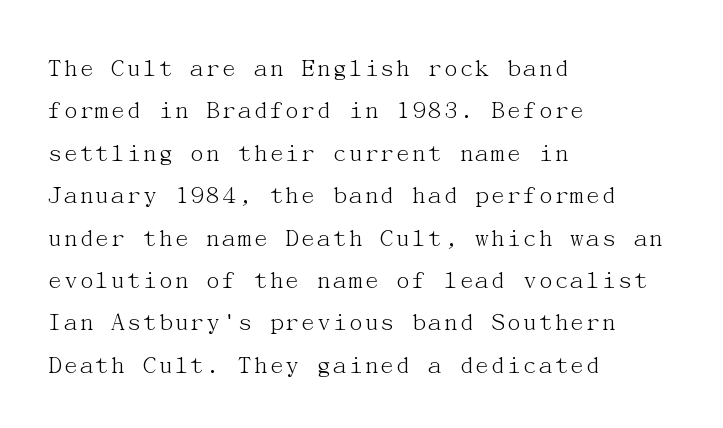
The image shows 27 px text type, upright; set left-aligned, normal line spacing (1.57x), normal letter spacing, not underlined.
